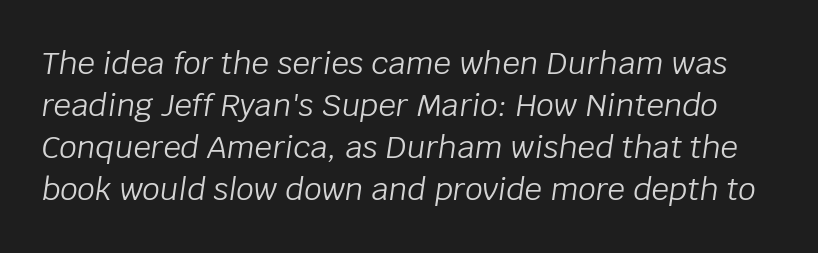
{"italic": "yes", "lean": "right", "slant_degrees": 8, "bold": "no", "weight": "light", "width": "normal", "stroke_contrast": "low", "x_height": "large", "monospaced": "no", "underline": "no", "line_spacing": "normal", "line_spacing_ratio": 1.36, "letter_spacing": "normal", "letter_spacing_em": 0.0, "glyph_px": 31}
